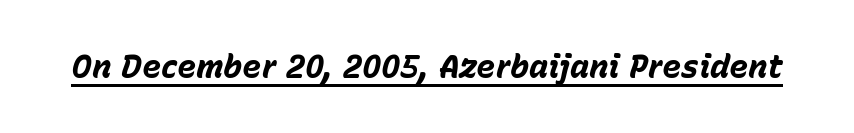
A dark, heavy texture on the line: the type is bold. Look at the tracking — it's just the regular setting, nothing added. Decoration check: the copy is underlined. Every character sits at an angle, as italics do. The face used here is proportionally spaced, like ordinary book or web type.
